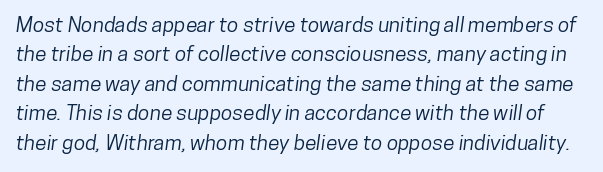
Q: Is the text underlined? A: No.
Q: Is the spacing between letters normal or unusually wide? A: Normal.
Q: Is the spacing between lines tight, normal or loose? A: Normal.
